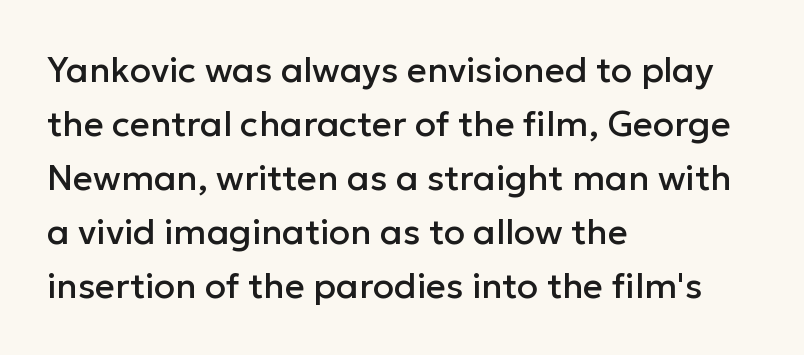
Q: Is the text italic (slanted)? A: No, it is upright.
Q: Is the typeface a serif or a sans-serif typeface? A: Sans-serif.
Q: Is the text underlined? A: No.
Q: How is the paragraph aligned? A: Left-aligned.
Q: Is the spacing between letters normal or unusually wide? A: Normal.
Q: Is the spacing between lines tight, normal or loose? A: Normal.
Q: Width (condensed, normal, or wide)? A: Normal.
Q: Stroke contrast? A: Low.
Q: x-height? A: Medium.
Q: Monospaced? A: No.
